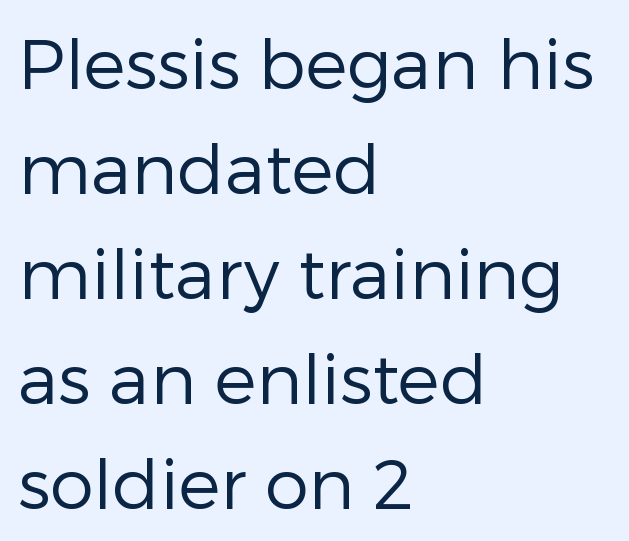
Honestly, there is no underline to notice here at all. Students, note that the glyphs here touch the page at normal intervals. Check where the strokes stop: nothing finishes them off — pure sans. Quick note: interline space is typical. The rendering uses natural spacing where letterforms have individual widths.
